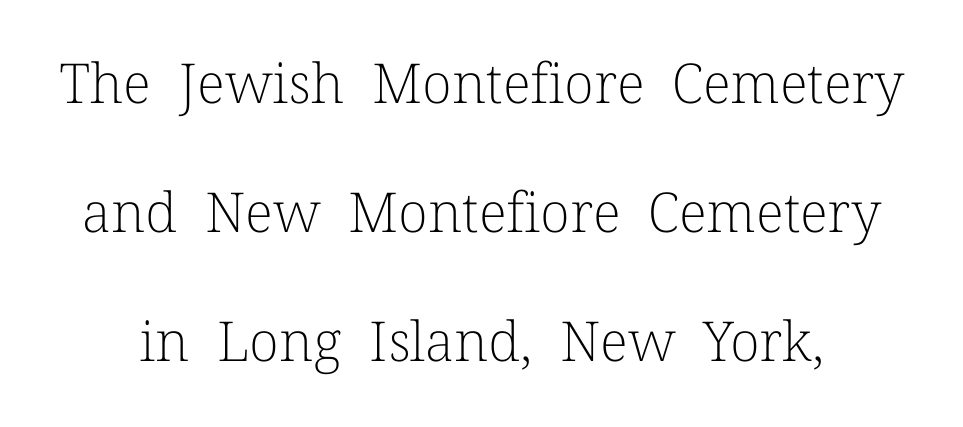
The image shows 55 px light serif type, upright; set loose line spacing (2.35x), normal letter spacing, not underlined; low stroke contrast and a medium x-height.
